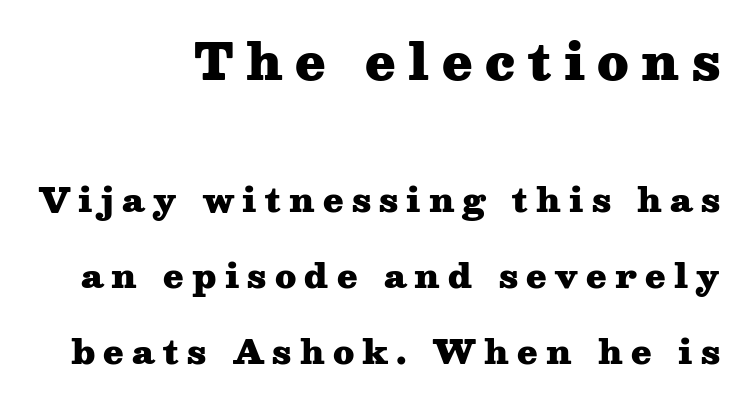
The image shows 49 px heavy, wide serif type, upright; set right-aligned, loose line spacing (2.3x), unusually wide letter spacing (+0.25 em), not underlined; the first (top) block is 1.48x larger; medium stroke contrast and a medium x-height.
